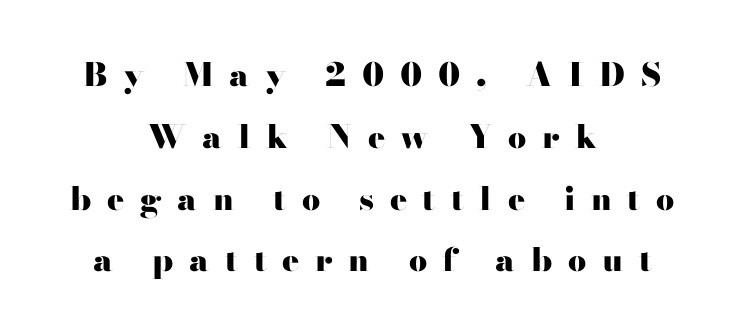
Q: Is the text bold? A: Yes.
Q: Is the text italic (slanted)? A: No, it is upright.
Q: Is the typeface a serif or a sans-serif typeface? A: Sans-serif.
Q: Is the text underlined? A: No.
Q: How is the paragraph aligned? A: Centered.
Q: Is the spacing between letters normal or unusually wide? A: Unusually wide.
Q: Is the spacing between lines tight, normal or loose? A: Loose.
Q: Width (condensed, normal, or wide)? A: Wide.
Q: Stroke contrast? A: High.
Q: x-height? A: Small.
Q: Monospaced? A: No.
